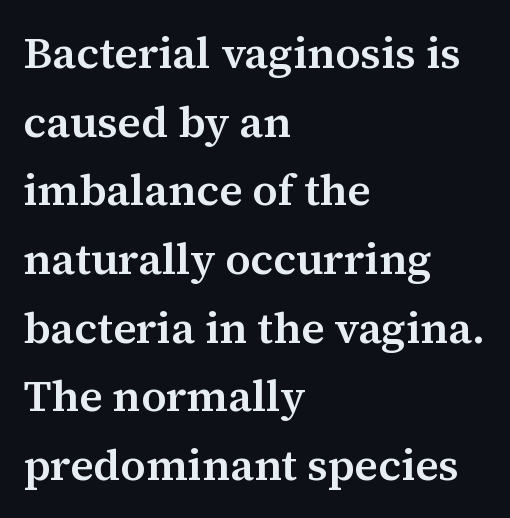
The image shows 44 px semibold serif type, upright; set left-aligned, normal line spacing (1.56x), normal letter spacing, not underlined; medium stroke contrast and a medium x-height.
